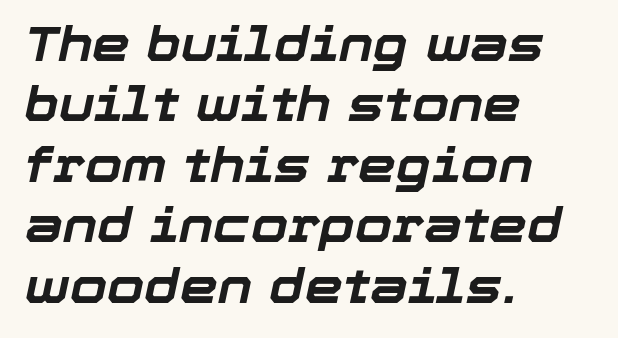
Summary of weight: heavy, a full bold. Yep, that's italic — everything's leaning. These lines keep a tight, regular rhythm from letter to letter. Horizontal bands of white between lines are of average thickness. Descender tails drop into unmarked territory. Here the designer chose a conventional face with non-uniform glyph widths.
